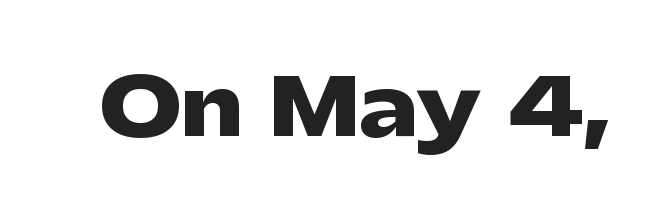
{"serif": "no", "italic": "no", "bold": "yes", "weight": "heavy", "width": "wide", "stroke_contrast": "low", "x_height": "medium", "monospaced": "no", "underline": "no", "letter_spacing": "normal", "letter_spacing_em": 0.0, "glyph_px": 80}
